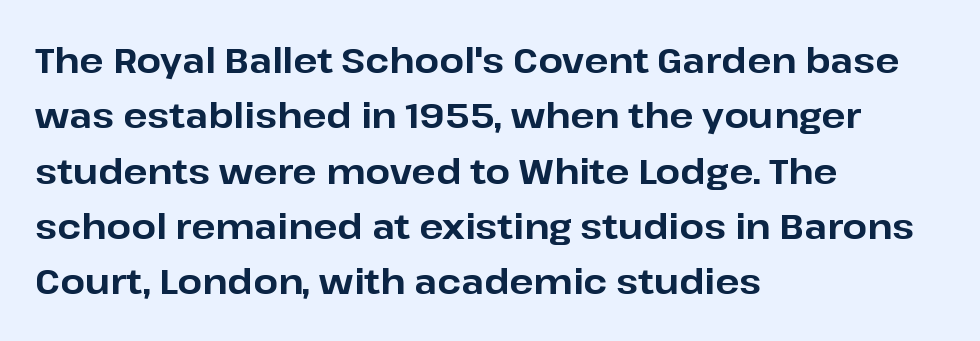
{"serif": "no", "italic": "no", "bold": "yes", "weight": "bold", "width": "normal", "stroke_contrast": "low", "x_height": "medium", "monospaced": "no", "underline": "no", "align": "left", "line_spacing": "normal", "line_spacing_ratio": 1.58, "letter_spacing": "normal", "letter_spacing_em": 0.0, "glyph_px": 35}
